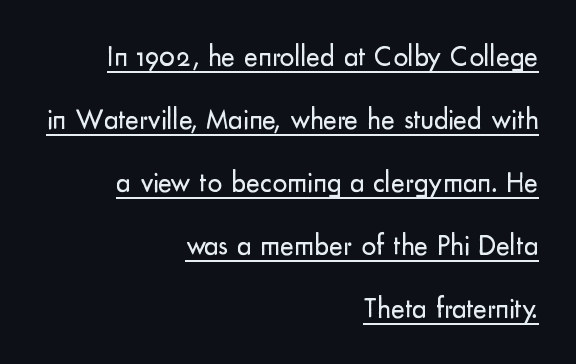
Q: Is the text bold? A: No.
Q: Is the text italic (slanted)? A: No, it is upright.
Q: Is the typeface a serif or a sans-serif typeface? A: Sans-serif.
Q: Is the text underlined? A: Yes.
Q: How is the paragraph aligned? A: Right-aligned.
Q: Is the spacing between letters normal or unusually wide? A: Normal.
Q: Is the spacing between lines tight, normal or loose? A: Loose.
Q: Width (condensed, normal, or wide)? A: Normal.
Q: Stroke contrast? A: Low.
Q: x-height? A: Small.
Q: Monospaced? A: No.
